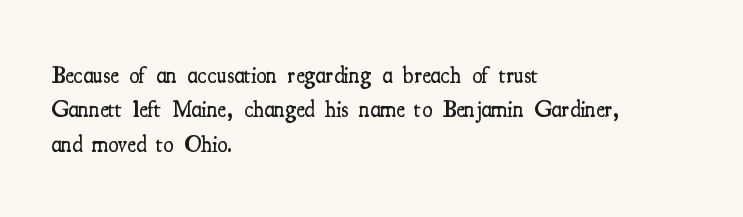
{"italic": "no", "bold": "semi", "underline": "no", "align": "left", "line_spacing": "normal", "line_spacing_ratio": 1.5, "letter_spacing": "normal", "letter_spacing_em": 0.0, "glyph_px": 23}
